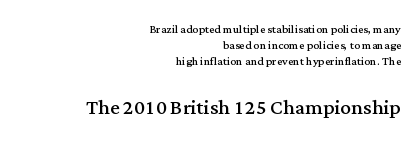
The image shows 27 px text type, upright; set right-aligned, tight line spacing (1.07x), normal letter spacing, not underlined; the second (bottom) block is 1.8x larger.
